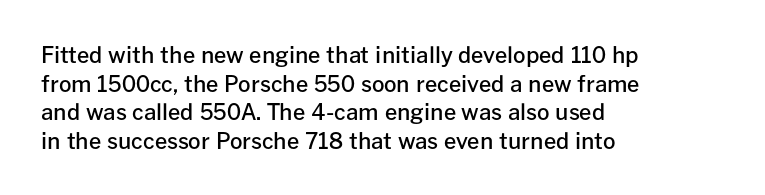
Q: Is the text bold? A: Semi-bold.
Q: Is the text italic (slanted)? A: No, it is upright.
Q: Is the text underlined? A: No.
Q: How is the paragraph aligned? A: Left-aligned.
Q: Is the spacing between letters normal or unusually wide? A: Normal.
Q: Is the spacing between lines tight, normal or loose? A: Normal.
